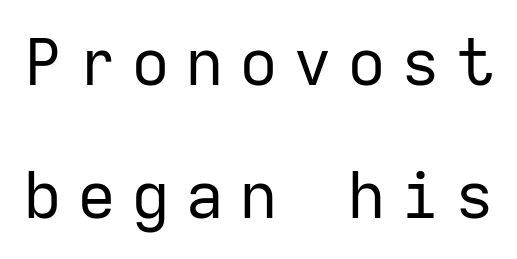
Classification — sans serif. This block would shrink considerably if given ordinary leading; it's expanded now. Think of a typewriter: that constant character pitch is what you see here. Posture: upright roman. Only glyphs here, with clear space below each row. Between one letter and the next there's a generous, obvious gap.
